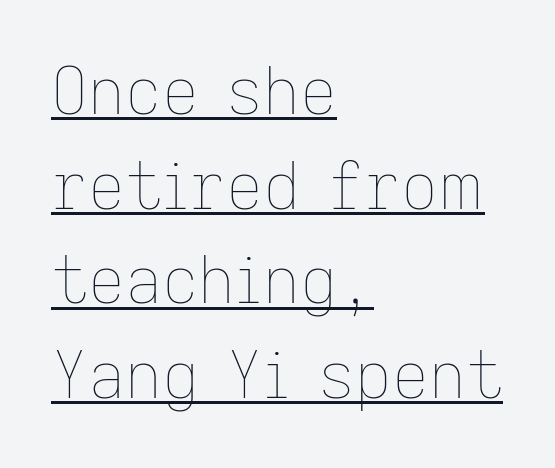
{"italic": "no", "bold": "no", "weight": "thin", "width": "normal", "stroke_contrast": "low", "x_height": "medium", "monospaced": "no", "underline": "yes", "align": "left", "line_spacing": "normal", "line_spacing_ratio": 1.48, "letter_spacing": "normal", "letter_spacing_em": 0.0, "glyph_px": 64}
